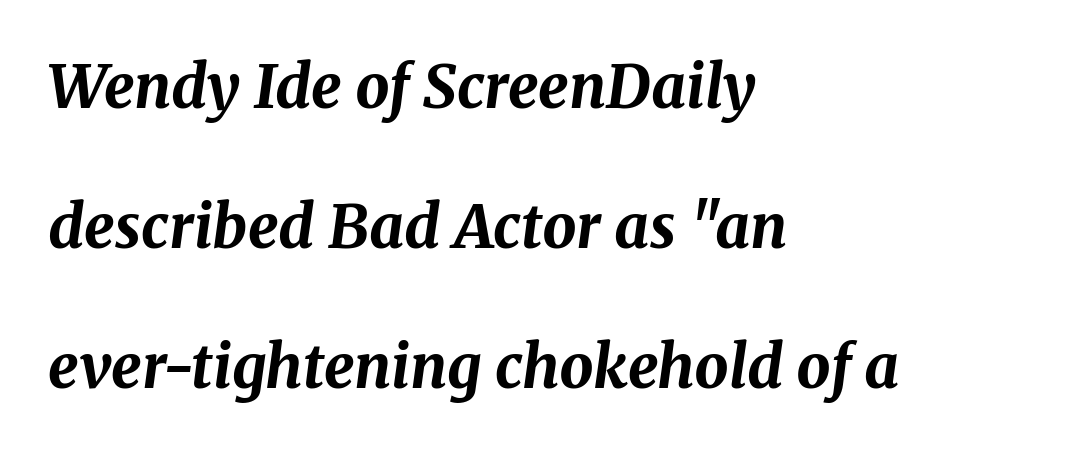
{"italic": "yes", "lean": "right", "slant_degrees": 8, "bold": "yes", "weight": "bold", "width": "normal", "stroke_contrast": "medium", "x_height": "medium", "monospaced": "no", "underline": "no", "align": "left", "line_spacing": "loose", "line_spacing_ratio": 2.33, "letter_spacing": "normal", "letter_spacing_em": 0.0, "glyph_px": 60}
